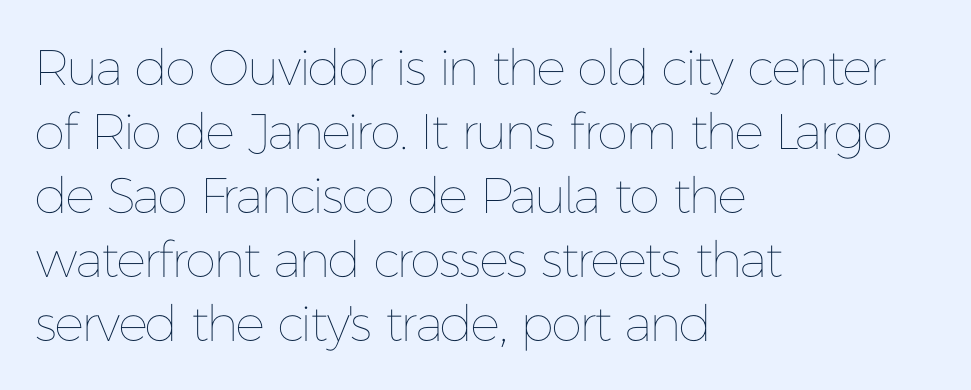
Q: Is the text bold? A: No.
Q: Is the text italic (slanted)? A: No, it is upright.
Q: Is the text underlined? A: No.
Q: How is the paragraph aligned? A: Left-aligned.
Q: Is the spacing between letters normal or unusually wide? A: Normal.
Q: Is the spacing between lines tight, normal or loose? A: Normal.
Q: Width (condensed, normal, or wide)? A: Normal.
Q: Stroke contrast? A: Low.
Q: x-height? A: Medium.
Q: Monospaced? A: No.
